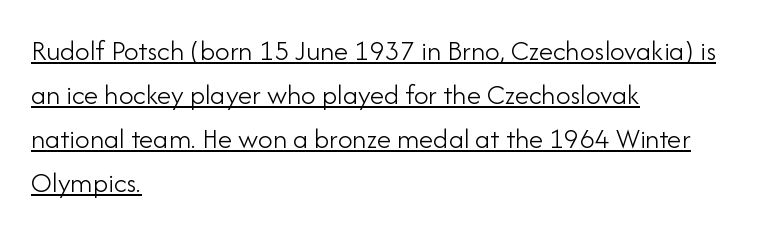
{"serif": "no", "italic": "no", "bold": "no", "weight": "light", "width": "normal", "stroke_contrast": "low", "x_height": "small", "monospaced": "no", "underline": "yes", "align": "left", "line_spacing": "normal", "line_spacing_ratio": 1.52, "letter_spacing": "normal", "letter_spacing_em": 0.0, "glyph_px": 29}
